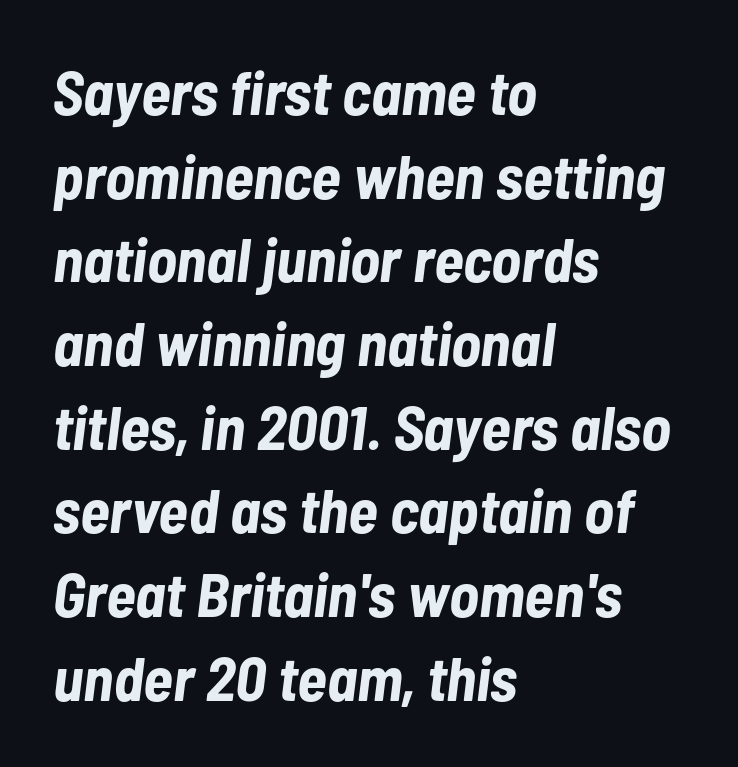
Q: Is the text bold? A: Yes.
Q: Is the text italic (slanted)? A: Yes, it leans right by about 7 degrees.
Q: Is the text underlined? A: No.
Q: How is the paragraph aligned? A: Left-aligned.
Q: Is the spacing between letters normal or unusually wide? A: Normal.
Q: Is the spacing between lines tight, normal or loose? A: Normal.
Q: Width (condensed, normal, or wide)? A: Condensed.
Q: Stroke contrast? A: Low.
Q: x-height? A: Medium.
Q: Monospaced? A: No.
